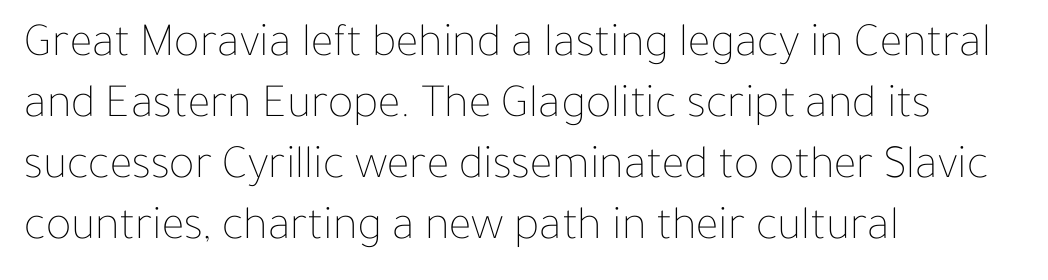
Q: Is the text bold? A: No.
Q: Is the text italic (slanted)? A: No, it is upright.
Q: Is the text underlined? A: No.
Q: How is the paragraph aligned? A: Left-aligned.
Q: Is the spacing between letters normal or unusually wide? A: Normal.
Q: Is the spacing between lines tight, normal or loose? A: Normal.
Q: Width (condensed, normal, or wide)? A: Normal.
Q: Stroke contrast? A: Low.
Q: x-height? A: Medium.
Q: Monospaced? A: No.
